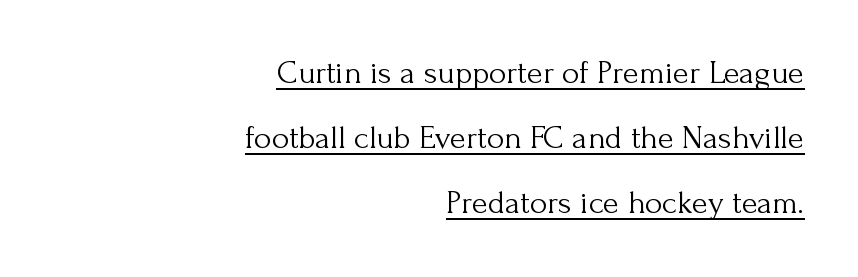
{"serif": "yes", "italic": "no", "bold": "no", "weight": "light", "width": "normal", "stroke_contrast": "medium", "x_height": "small", "monospaced": "no", "underline": "yes", "align": "right", "line_spacing": "loose", "line_spacing_ratio": 1.97, "letter_spacing": "normal", "letter_spacing_em": 0.0, "glyph_px": 33}
